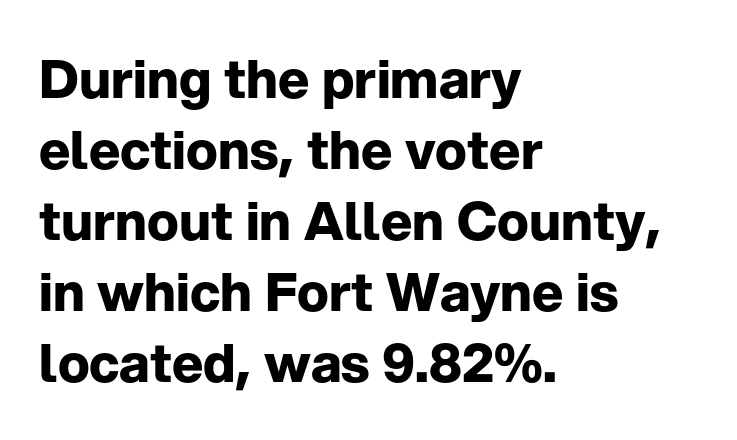
Q: Is the text bold? A: Yes.
Q: Is the text italic (slanted)? A: No, it is upright.
Q: Is the typeface a serif or a sans-serif typeface? A: Sans-serif.
Q: Is the text underlined? A: No.
Q: How is the paragraph aligned? A: Left-aligned.
Q: Is the spacing between letters normal or unusually wide? A: Normal.
Q: Is the spacing between lines tight, normal or loose? A: Normal.
Q: Width (condensed, normal, or wide)? A: Normal.
Q: Stroke contrast? A: Low.
Q: x-height? A: Medium.
Q: Monospaced? A: No.
